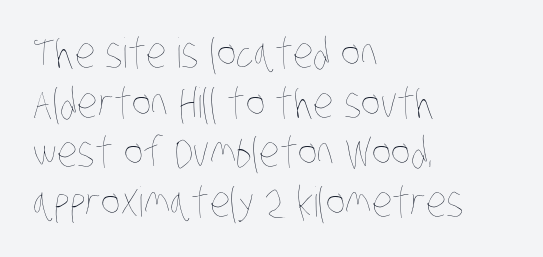
The image shows 41 px thin, condensed type; set left-aligned, line spacing 1.21x, normal letter spacing, not underlined; low stroke contrast and a large x-height.
